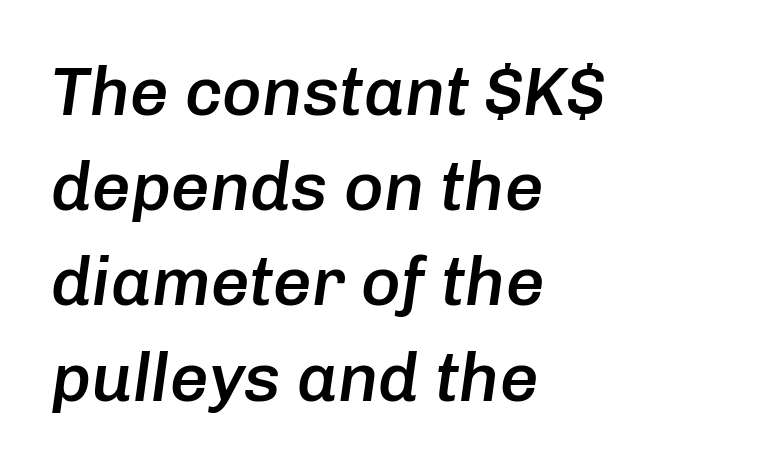
Q: Is the text bold? A: Semi-bold.
Q: Is the text italic (slanted)? A: Yes, it leans right by about 8 degrees.
Q: Is the text underlined? A: No.
Q: How is the paragraph aligned? A: Left-aligned.
Q: Is the spacing between letters normal or unusually wide? A: Normal.
Q: Is the spacing between lines tight, normal or loose? A: Normal.
Q: Width (condensed, normal, or wide)? A: Normal.
Q: Stroke contrast? A: Low.
Q: x-height? A: Medium.
Q: Monospaced? A: No.
